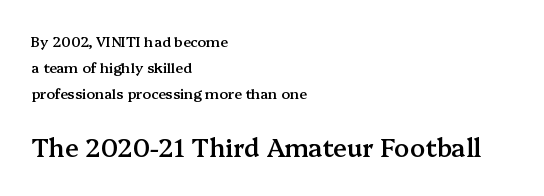
The image shows 25 px text type, upright; set left-aligned, line spacing 1.84x, normal letter spacing, not underlined; the second (bottom) block is 1.79x larger.
